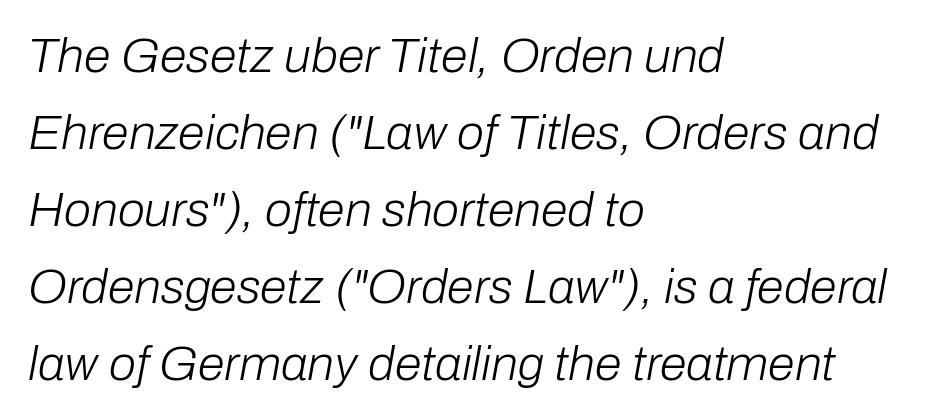
Q: Is the text bold? A: No.
Q: Is the text italic (slanted)? A: Yes, it leans right by about 10 degrees.
Q: Is the text underlined? A: No.
Q: How is the paragraph aligned? A: Left-aligned.
Q: Is the spacing between letters normal or unusually wide? A: Normal.
Q: Is the spacing between lines tight, normal or loose? A: Normal.
Q: Width (condensed, normal, or wide)? A: Normal.
Q: Stroke contrast? A: Low.
Q: x-height? A: Medium.
Q: Monospaced? A: No.
